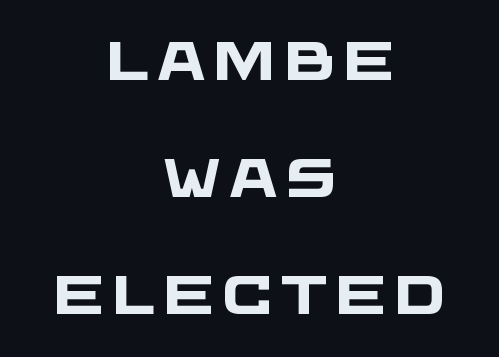
Proportional: the letters do not fall into vertical columns. Airy leading. One-word summary of the alignment: center. Stroke terminals: plain, sans-serif. The rendering uses a bold face; every stroke is thick and dark. The area under the type is left untouched.
